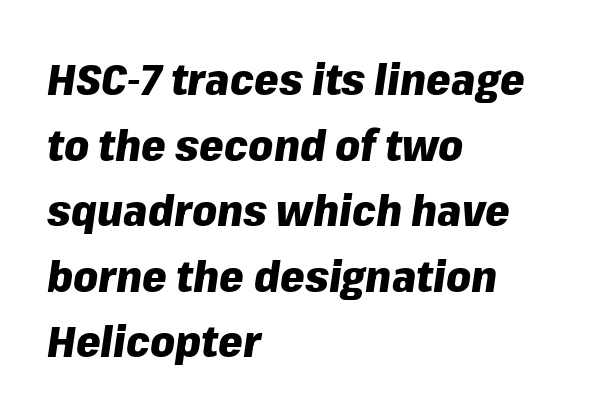
{"italic": "yes", "lean": "right", "slant_degrees": 8, "bold": "yes", "weight": "heavy", "width": "normal", "stroke_contrast": "low", "x_height": "medium", "monospaced": "no", "underline": "no", "align": "left", "line_spacing": "normal", "line_spacing_ratio": 1.49, "letter_spacing": "normal", "letter_spacing_em": 0.0, "glyph_px": 44}
